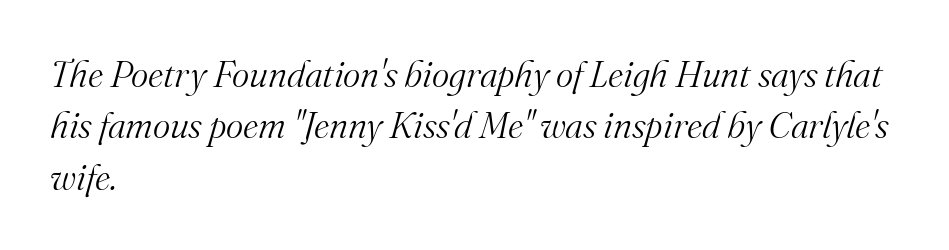
{"serif": "yes", "italic": "yes", "lean": "right", "slant_degrees": 16, "bold": "no", "weight": "light", "width": "normal", "stroke_contrast": "medium", "x_height": "small", "monospaced": "no", "underline": "no", "align": "left", "line_spacing": "normal", "line_spacing_ratio": 1.39, "letter_spacing": "normal", "letter_spacing_em": 0.0, "glyph_px": 37}
